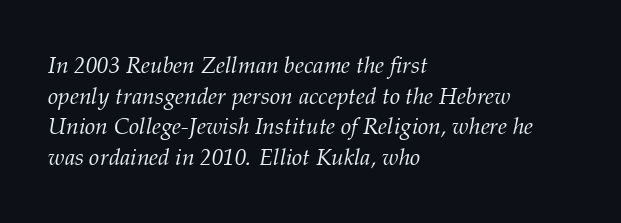
{"italic": "yes", "lean": "right", "slant_degrees": 12, "bold": "no", "underline": "no", "align": "left", "line_spacing": "normal", "line_spacing_ratio": 1.33, "letter_spacing": "normal", "letter_spacing_em": 0.0, "glyph_px": 23}
